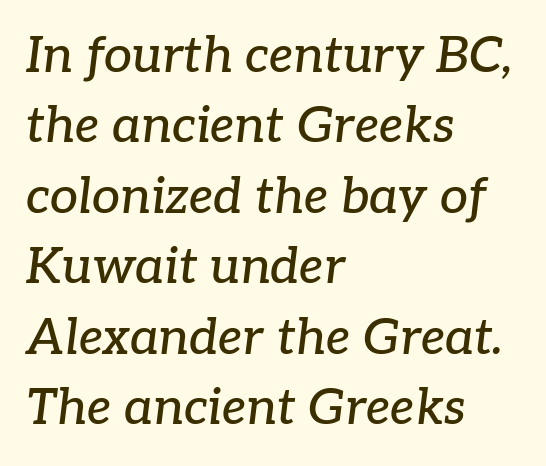
The image shows 50 px serif type, italic (leaning right); set left-aligned, normal line spacing (1.41x), normal letter spacing, not underlined; low stroke contrast and a medium x-height.
